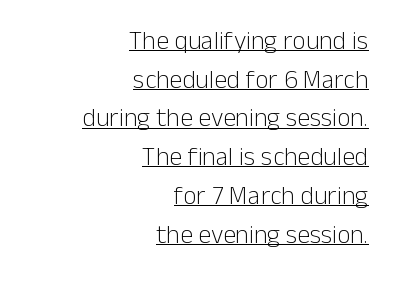
{"italic": "no", "bold": "no", "underline": "yes", "align": "right", "line_spacing": "normal", "line_spacing_ratio": 1.49, "letter_spacing": "normal", "letter_spacing_em": 0.0, "glyph_px": 26}
